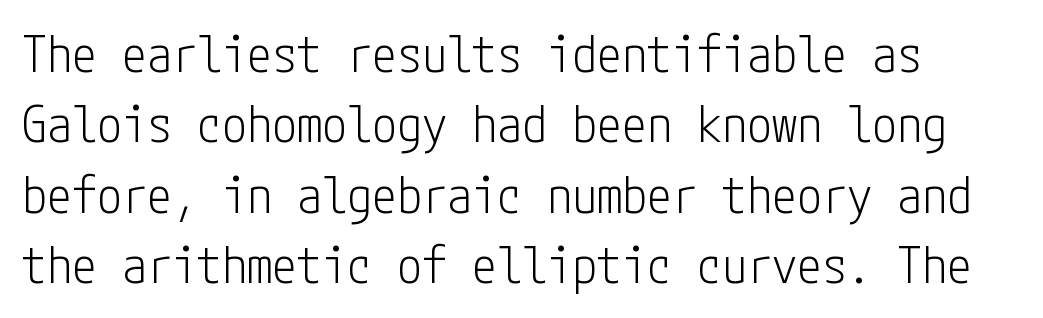
Q: Is the text bold? A: No.
Q: Is the text italic (slanted)? A: No, it is upright.
Q: Is the typeface a serif or a sans-serif typeface? A: Sans-serif.
Q: Is the text underlined? A: No.
Q: Is the spacing between letters normal or unusually wide? A: Normal.
Q: Is the spacing between lines tight, normal or loose? A: Normal.
Q: Width (condensed, normal, or wide)? A: Condensed.
Q: Stroke contrast? A: Low.
Q: x-height? A: Medium.
